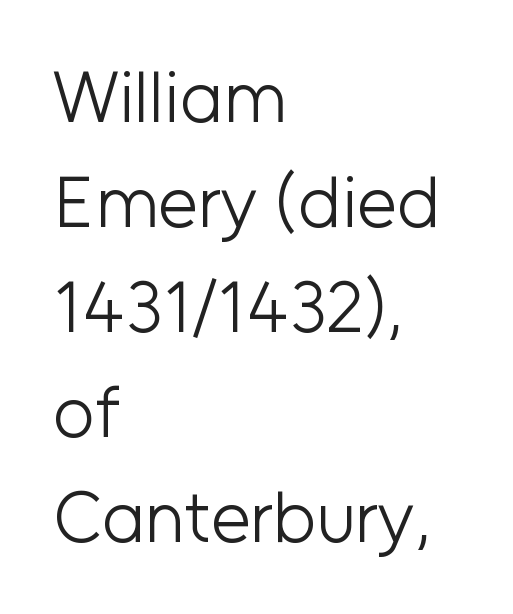
The image shows 72 px light sans-serif type, upright; set left-aligned, normal line spacing (1.46x), normal letter spacing, not underlined; low stroke contrast and a medium x-height.
